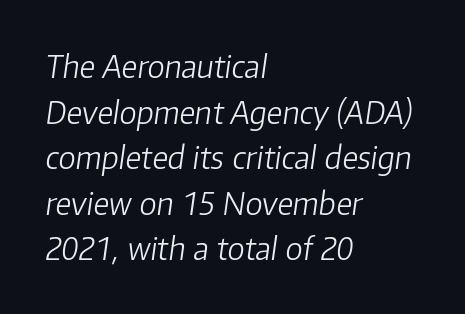
This reads as an unemphasized weight, regular at the heaviest. Character widths vary here, with narrow letters taking less room than wide ones. Italic: yes, the glyphs are oblique. The rows are spaced the way most documents space them. Inter-character spacing is left at the font's built-in metrics.
